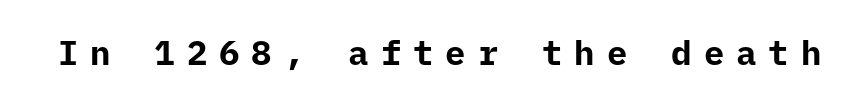
Q: Is the text bold? A: Yes.
Q: Is the text italic (slanted)? A: No, it is upright.
Q: Is the typeface a serif or a sans-serif typeface? A: Sans-serif.
Q: Is the text underlined? A: No.
Q: Is the spacing between letters normal or unusually wide? A: Unusually wide.
Q: Width (condensed, normal, or wide)? A: Normal.
Q: Stroke contrast? A: Low.
Q: x-height? A: Medium.
Q: Monospaced? A: Yes.
